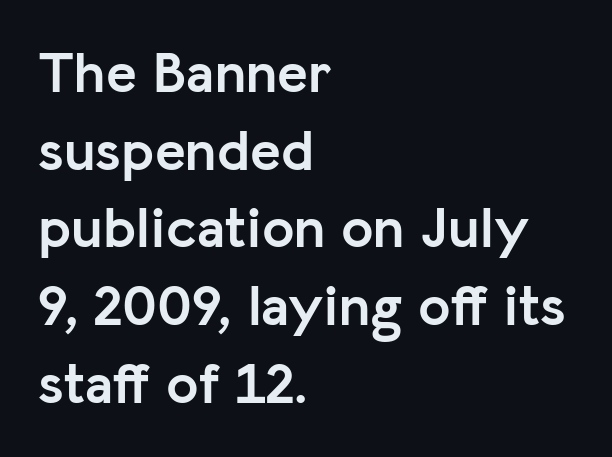
The zone under the glyphs is completely vacant. The rendering shows plain stroke endings on the letterforms — a sans-serif design. Compared with a centered layout, this one pins lines to the left instead. Tracking here is standard; glyphs follow each other at the usual distance.
